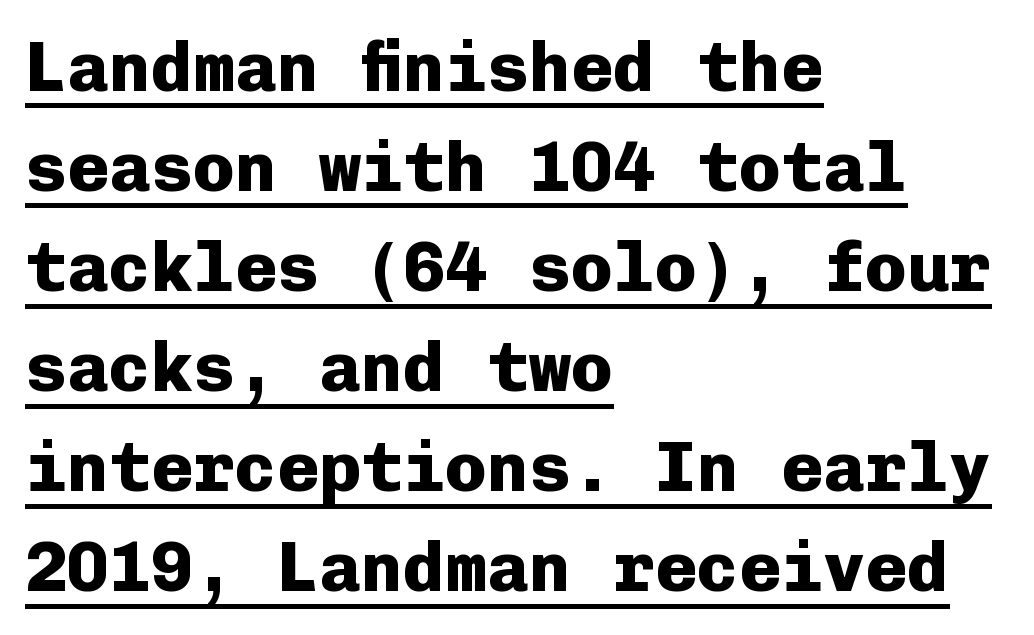
{"serif": "no", "italic": "no", "bold": "yes", "weight": "heavy", "width": "normal", "stroke_contrast": "low", "x_height": "medium", "monospaced": "yes", "underline": "yes", "align": "left", "line_spacing": "normal", "line_spacing_ratio": 1.43, "letter_spacing": "normal", "letter_spacing_em": 0.0, "glyph_px": 70}
